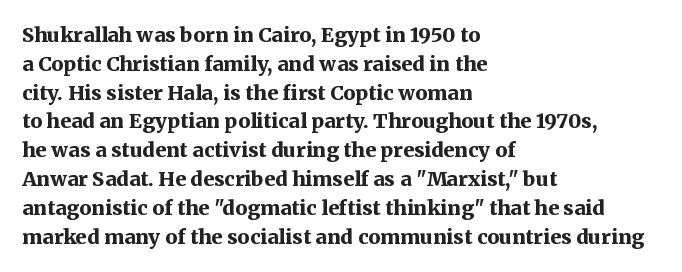
Q: Is the text bold? A: Yes.
Q: Is the text italic (slanted)? A: No, it is upright.
Q: Is the text underlined? A: No.
Q: How is the paragraph aligned? A: Left-aligned.
Q: Is the spacing between letters normal or unusually wide? A: Normal.
Q: Is the spacing between lines tight, normal or loose? A: Normal.
